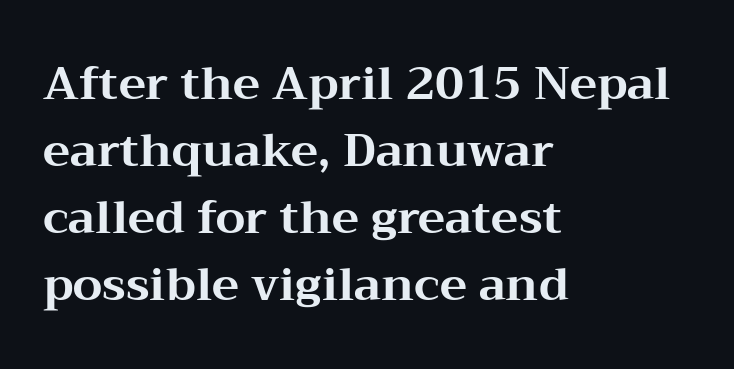
Q: Is the text bold? A: Yes.
Q: Is the text italic (slanted)? A: No, it is upright.
Q: Is the typeface a serif or a sans-serif typeface? A: Serif.
Q: Is the text underlined? A: No.
Q: How is the paragraph aligned? A: Left-aligned.
Q: Is the spacing between letters normal or unusually wide? A: Normal.
Q: Is the spacing between lines tight, normal or loose? A: Normal.
Q: Width (condensed, normal, or wide)? A: Wide.
Q: Stroke contrast? A: Medium.
Q: x-height? A: Medium.
Q: Monospaced? A: No.
